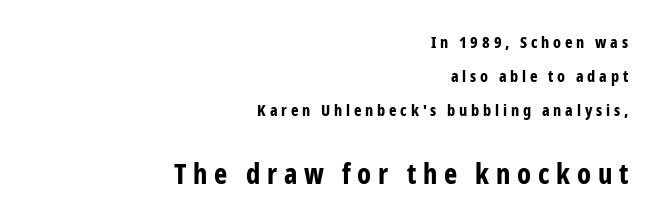
Substantial extra tracking has been applied to these lines. The glyphs in this specimen are sans serif. In terms of weight, the rendering is a true, heavy bold. The rendering uses natural spacing where letterforms have individual widths.
